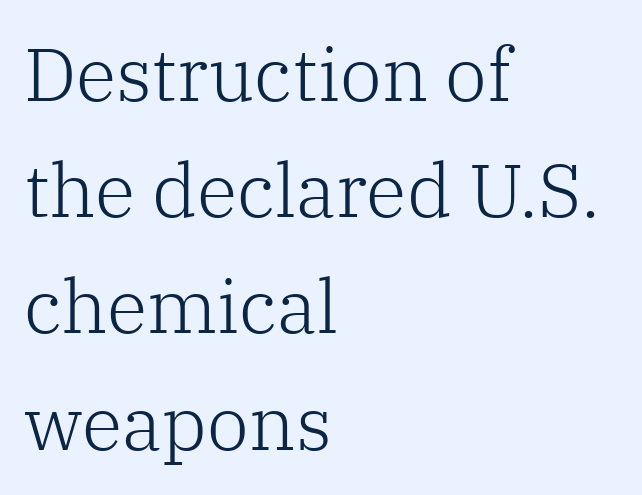
Q: Is the text bold? A: No.
Q: Is the text italic (slanted)? A: No, it is upright.
Q: Is the typeface a serif or a sans-serif typeface? A: Serif.
Q: Is the text underlined? A: No.
Q: How is the paragraph aligned? A: Left-aligned.
Q: Is the spacing between letters normal or unusually wide? A: Normal.
Q: Is the spacing between lines tight, normal or loose? A: Normal.
Q: Width (condensed, normal, or wide)? A: Normal.
Q: Stroke contrast? A: Low.
Q: x-height? A: Medium.
Q: Monospaced? A: No.
